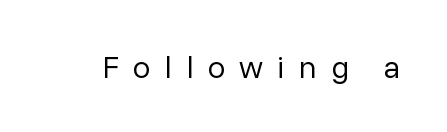
Q: Is the text bold? A: No.
Q: Is the text italic (slanted)? A: No, it is upright.
Q: Is the typeface a serif or a sans-serif typeface? A: Sans-serif.
Q: Is the text underlined? A: No.
Q: Is the spacing between letters normal or unusually wide? A: Unusually wide.
Q: Width (condensed, normal, or wide)? A: Normal.
Q: Stroke contrast? A: Low.
Q: x-height? A: Medium.
Q: Monospaced? A: No.
